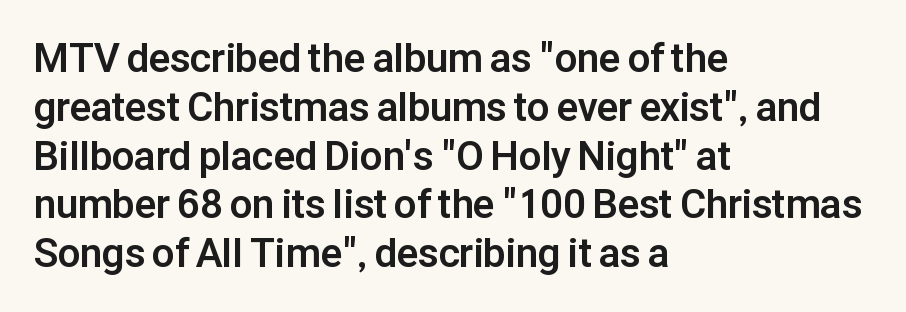
The image shows 40 px bold sans-serif type, upright; set left-aligned, line spacing 1.22x, normal letter spacing, not underlined; low stroke contrast and a medium x-height.
